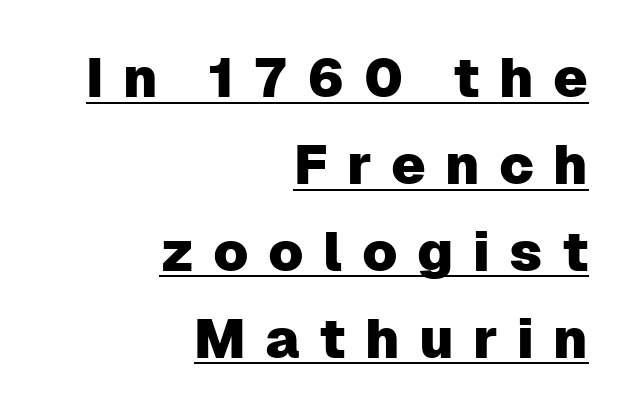
Q: Is the text italic (slanted)? A: No, it is upright.
Q: Is the typeface a serif or a sans-serif typeface? A: Sans-serif.
Q: Is the text underlined? A: Yes.
Q: How is the paragraph aligned? A: Right-aligned.
Q: Is the spacing between letters normal or unusually wide? A: Unusually wide.
Q: Is the spacing between lines tight, normal or loose? A: Normal.
Q: Width (condensed, normal, or wide)? A: Normal.
Q: Stroke contrast? A: Low.
Q: x-height? A: Medium.
Q: Monospaced? A: No.
